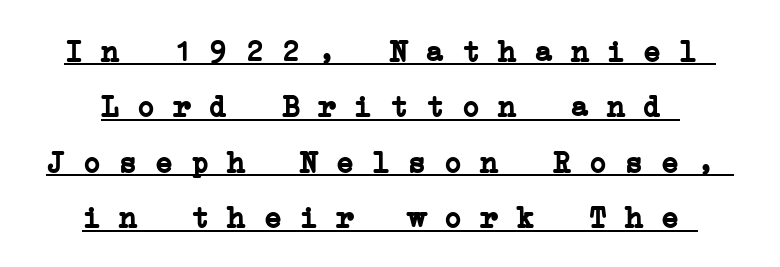
The image shows 30 px semibold, wide serif type, monospaced; set line spacing 1.85x, normal letter spacing, underlined; low stroke contrast and a medium x-height.
